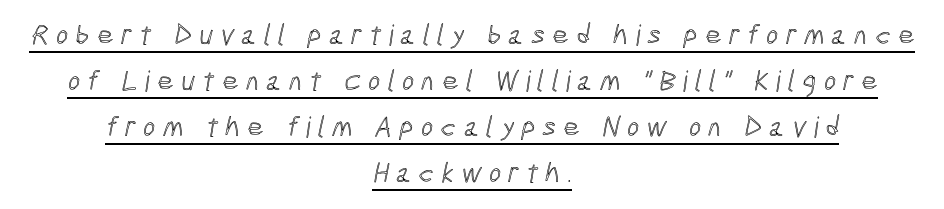
This sample keeps an unexceptional amount of space between lines. Underlining? Definitely there. Which margin do the lines hug? Neither — every line sits in the middle. The gaps between neighbouring characters are conspicuously large. The letters advance in unequal steps, a hallmark of proportional type.
